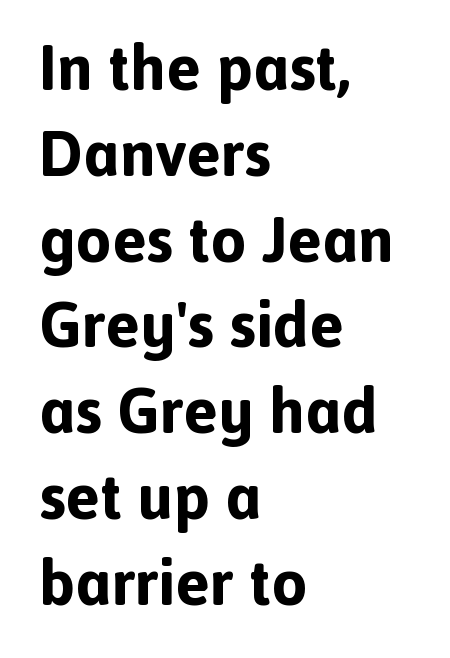
{"serif": "no", "italic": "no", "bold": "yes", "weight": "bold", "width": "normal", "x_height": "medium", "monospaced": "no", "underline": "no", "align": "left", "line_spacing": "normal", "line_spacing_ratio": 1.34, "letter_spacing": "normal", "letter_spacing_em": 0.0, "glyph_px": 64}
